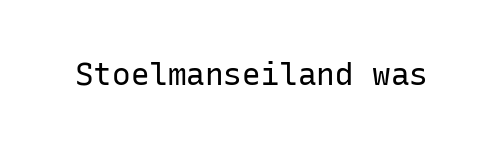
Q: Is the text bold? A: No.
Q: Is the text italic (slanted)? A: No, it is upright.
Q: Is the typeface a serif or a sans-serif typeface? A: Sans-serif.
Q: Is the text underlined? A: No.
Q: Is the spacing between letters normal or unusually wide? A: Normal.
Q: Width (condensed, normal, or wide)? A: Normal.
Q: Stroke contrast? A: Low.
Q: x-height? A: Medium.
Q: Monospaced? A: Yes.
